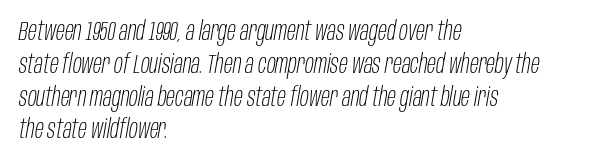
In terms of leading, this rendering sits right in the middle. Letter spacing: default. Letters rest on an invisible, unmarked baseline. The passage shown leans; its letterforms are oblique. Counters stay open thanks to moderate or lighter strokes. This rendering uses left alignment, leaving the right contour irregular.
